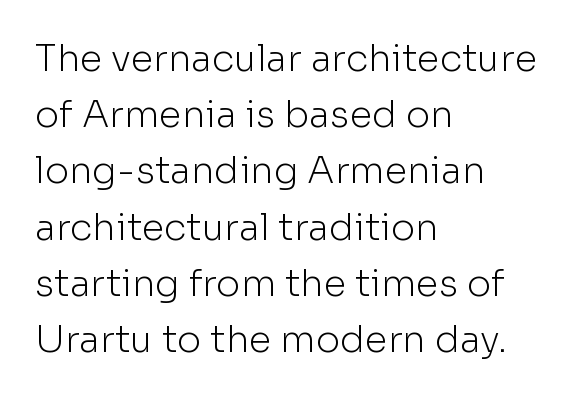
Every row of glyphs begins at an identical x-position on the left. Posture: vertical. Think of a printed novel: that variable character pitch is what you see here. The weight would be labelled regular, book, light, or lighter still.
